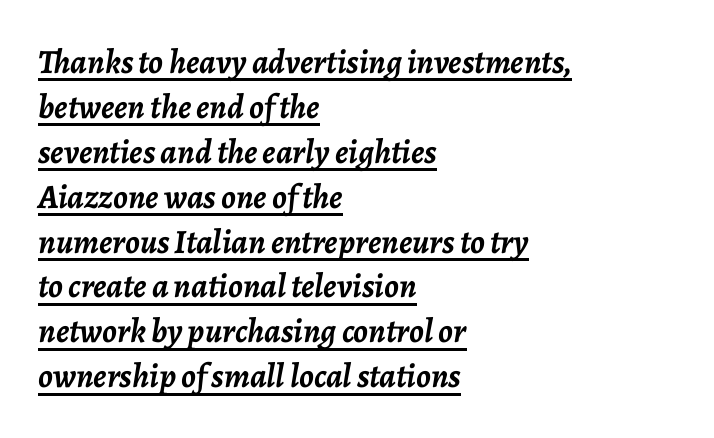
{"italic": "yes", "lean": "right", "slant_degrees": 7, "bold": "yes", "weight": "semibold", "width": "normal", "stroke_contrast": "low", "x_height": "medium", "monospaced": "no", "underline": "yes", "align": "left", "line_spacing": "normal", "line_spacing_ratio": 1.32, "letter_spacing": "normal", "letter_spacing_em": 0.0, "glyph_px": 34}
